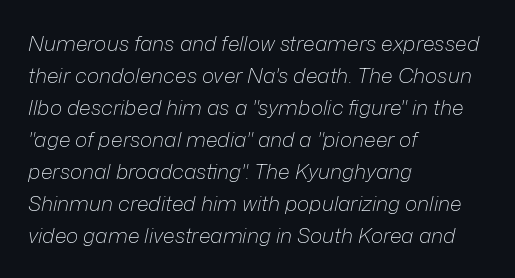
This is not heavy type; no bold has been used. A clean baseline with only descenders dipping below it. Notice how the stems are inclined rather than vertical — that's the hallmark of italics. Compared with a centered layout, this one pins lines to the left instead. The designer left line spacing at the default.
